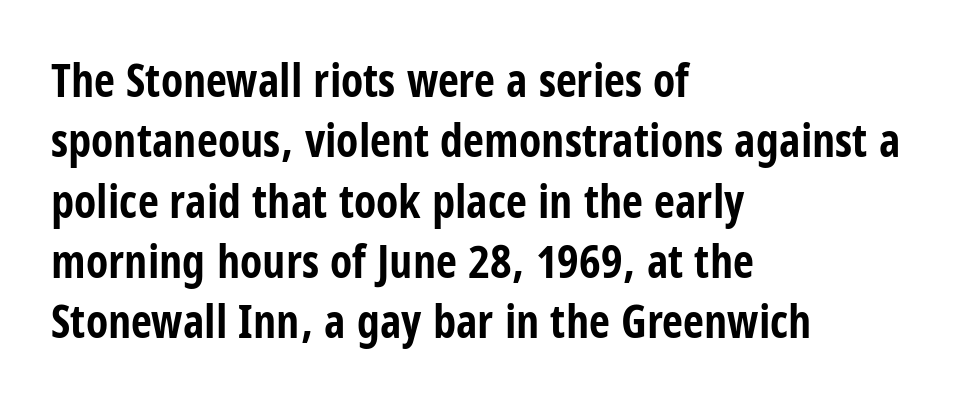
{"serif": "no", "italic": "no", "bold": "yes", "weight": "bold", "width": "condensed", "stroke_contrast": "low", "x_height": "large", "monospaced": "no", "underline": "no", "align": "left", "line_spacing": "normal", "line_spacing_ratio": 1.31, "letter_spacing": "normal", "letter_spacing_em": 0.0, "glyph_px": 46}
